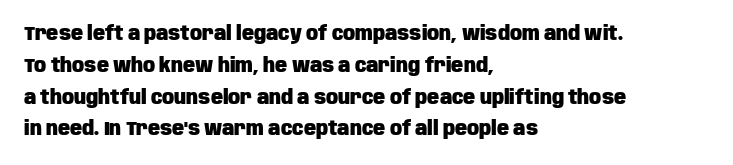
Q: Is the text bold? A: Yes.
Q: Is the text italic (slanted)? A: No, it is upright.
Q: Is the text underlined? A: No.
Q: How is the paragraph aligned? A: Left-aligned.
Q: Is the spacing between letters normal or unusually wide? A: Normal.
Q: Is the spacing between lines tight, normal or loose? A: Normal.
